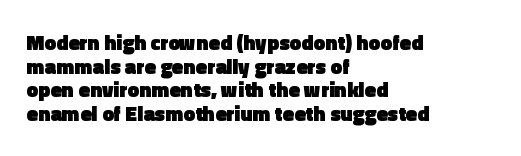
Italic? Not at all — the glyphs are vertical. Only glyphs here, with clear space below each row. One glance says dense: line gaps are narrower than usual. A typesetter would call this zero additional tracking. Left-aligned paragraph, ragged on the right. Heavy-handed strokes throughout: this text is bold.
